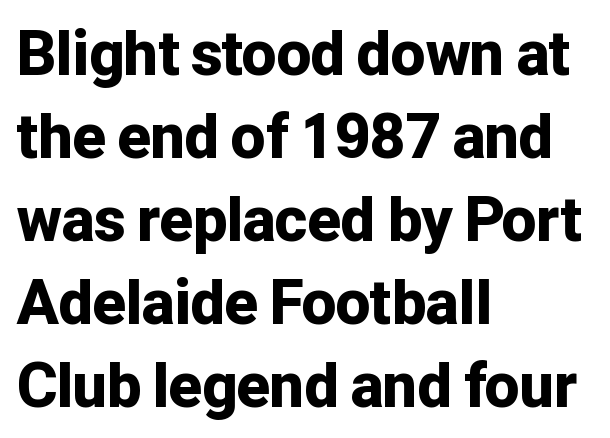
The image shows 61 px bold sans-serif type, upright; set left-aligned, normal line spacing (1.36x), normal letter spacing, not underlined; low stroke contrast and a medium x-height.
